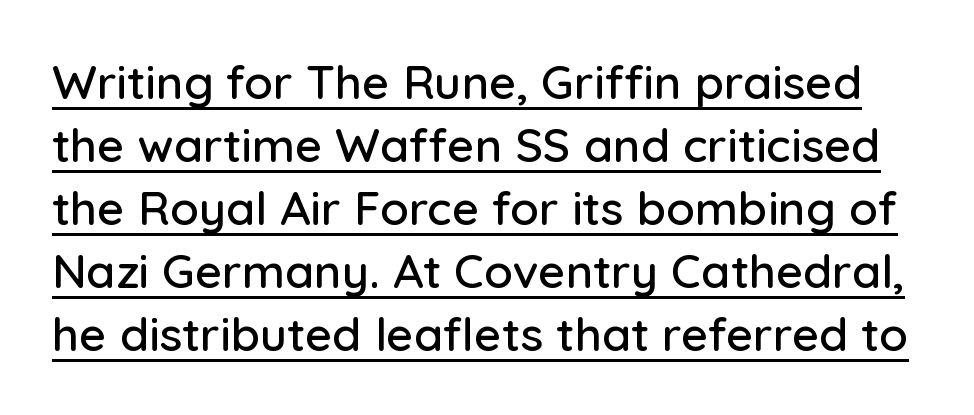
{"serif": "no", "italic": "no", "width": "normal", "stroke_contrast": "low", "x_height": "medium", "monospaced": "no", "underline": "yes", "line_spacing": "normal", "line_spacing_ratio": 1.34, "letter_spacing": "normal", "letter_spacing_em": 0.0, "glyph_px": 47}
